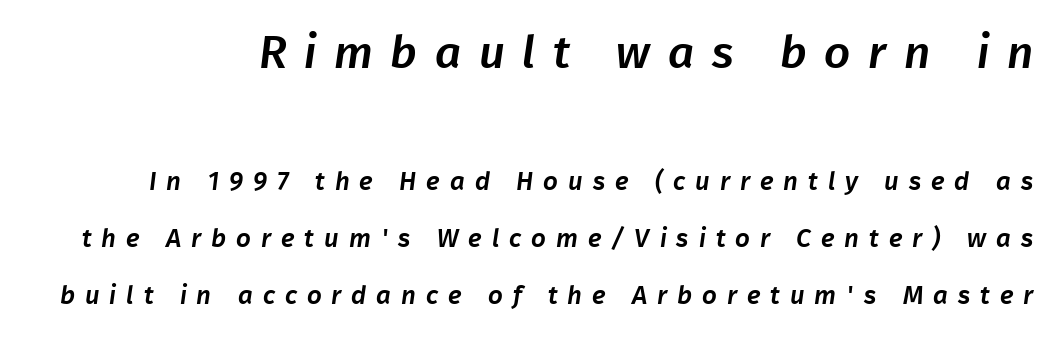
The face used here is a sans, in the tradition of grotesques and geometrics. Tracking here is generous; glyphs stand well apart from one another. Note the varied advance widths — an 'i' is clearly narrower than an 'm'. Lines of text with bare space underneath.
